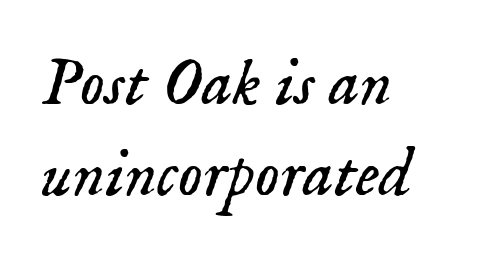
Anything drawn beneath the words? Only blank space. This sample uses an oblique cut, with every glyph tilted off the vertical. Regarding leading, the lines here are spaced in the standard way. Teacher's note: observe the even left margin — that is flush-left alignment. Nothing heavy about these letters — not bold at all.
